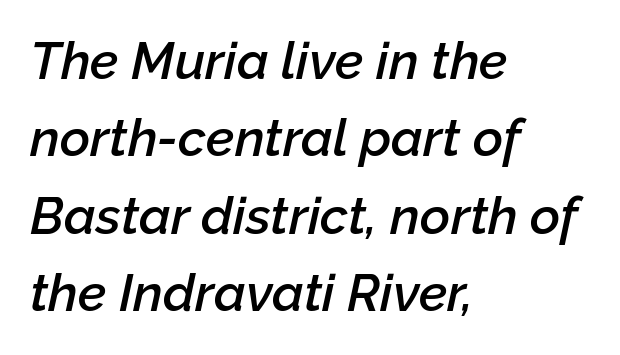
On the weight axis this lands at semibold, roughly 600. A typesetter would call this proportional, since set widths differ per character. Horizontal bands of white between lines are of average thickness. The zone under the glyphs is completely vacant.
